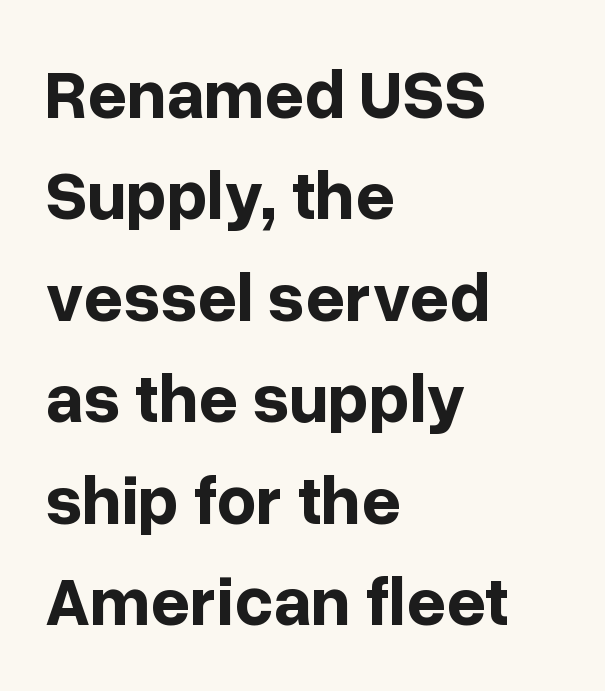
Q: Is the text bold? A: Yes.
Q: Is the text italic (slanted)? A: No, it is upright.
Q: Is the typeface a serif or a sans-serif typeface? A: Sans-serif.
Q: Is the text underlined? A: No.
Q: How is the paragraph aligned? A: Left-aligned.
Q: Is the spacing between letters normal or unusually wide? A: Normal.
Q: Is the spacing between lines tight, normal or loose? A: Normal.
Q: Width (condensed, normal, or wide)? A: Normal.
Q: Stroke contrast? A: Low.
Q: x-height? A: Medium.
Q: Monospaced? A: No.
